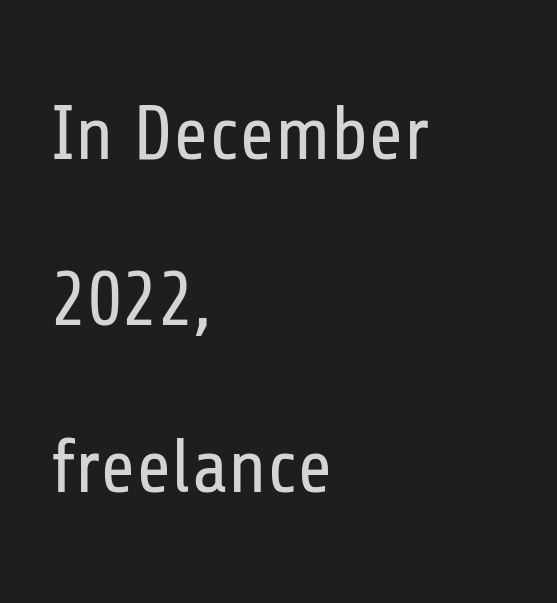
Q: Is the text bold? A: No.
Q: Is the text italic (slanted)? A: No, it is upright.
Q: Is the typeface a serif or a sans-serif typeface? A: Sans-serif.
Q: Is the text underlined? A: No.
Q: How is the paragraph aligned? A: Left-aligned.
Q: Is the spacing between letters normal or unusually wide? A: Normal.
Q: Is the spacing between lines tight, normal or loose? A: Loose.
Q: Width (condensed, normal, or wide)? A: Condensed.
Q: Stroke contrast? A: Low.
Q: x-height? A: Medium.
Q: Monospaced? A: No.
